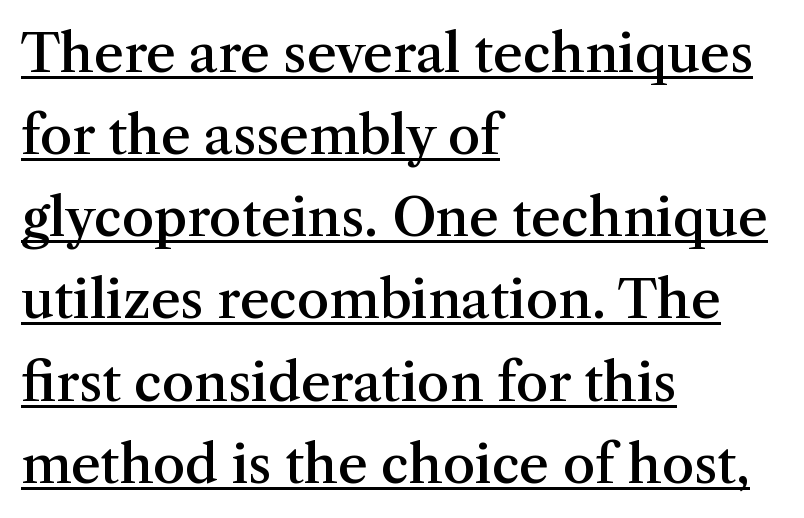
{"serif": "yes", "italic": "no", "bold": "semi", "weight": "semibold", "width": "normal", "stroke_contrast": "medium", "x_height": "medium", "monospaced": "no", "underline": "yes", "align": "left", "line_spacing": "normal", "line_spacing_ratio": 1.58, "letter_spacing": "normal", "letter_spacing_em": 0.0, "glyph_px": 52}
